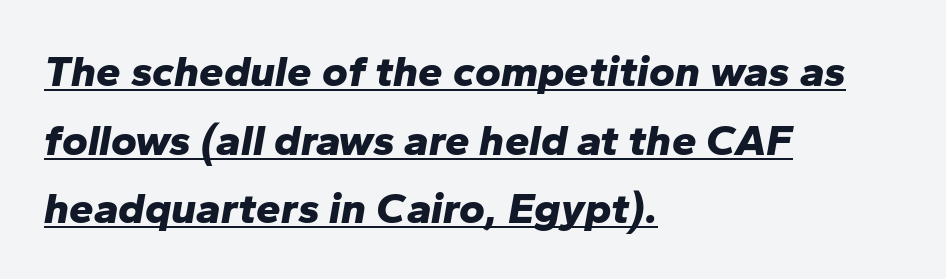
Line spacing here is normal. The face used here is rendered with its standard letterfit. On the weight axis this lands at bold, roughly 700. The rendering uses the underline text-decoration. A typesetter would call this proportional, since set widths differ per character. Horizontally, the lines are justified to the leading edge only.
